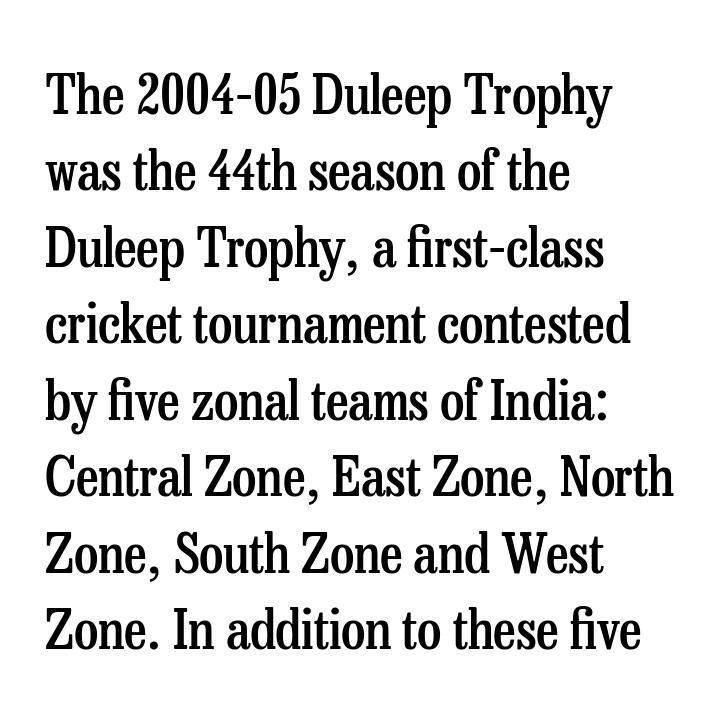
The letters carry serifs — small finishing strokes at the ends of their stems. Rule under the text: the space is simply empty. Does extra space separate the letters? No, they use regular spacing. Unlike italic type, these characters show no tilt at all. Think of a printed novel: that variable character pitch is what you see here.
